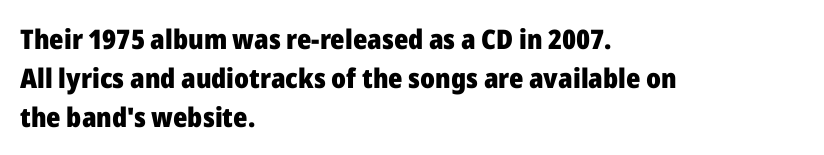
Q: Is the text bold? A: Yes.
Q: Is the text italic (slanted)? A: No, it is upright.
Q: Is the text underlined? A: No.
Q: How is the paragraph aligned? A: Left-aligned.
Q: Is the spacing between letters normal or unusually wide? A: Normal.
Q: Is the spacing between lines tight, normal or loose? A: Normal.
